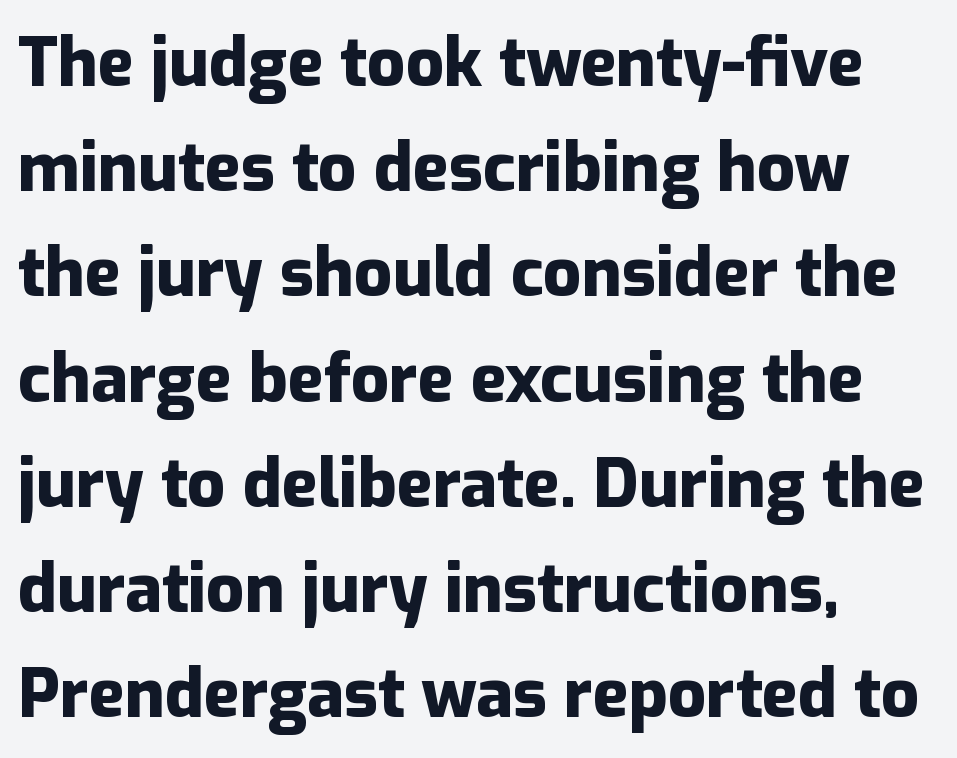
The image shows 67 px heavy sans-serif type, upright; set left-aligned, normal line spacing (1.57x), normal letter spacing, not underlined; low stroke contrast and a medium x-height.
